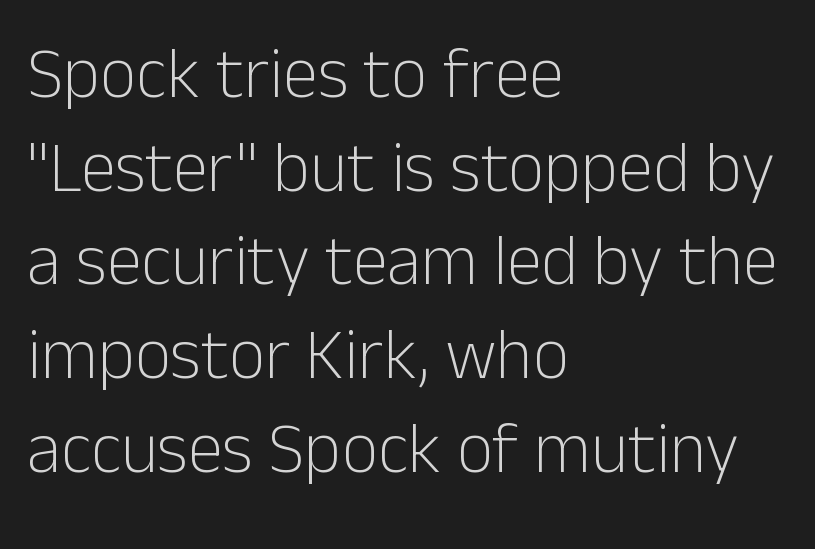
Classification — sans serif. If you drew a line through each stem, it would be perfectly vertical. Typeset ragged right — the left edge is the straight one. Underline: absent. Spacing between characters is what you'd get straight out of the box. Leading matches the norm, producing a regular column.
